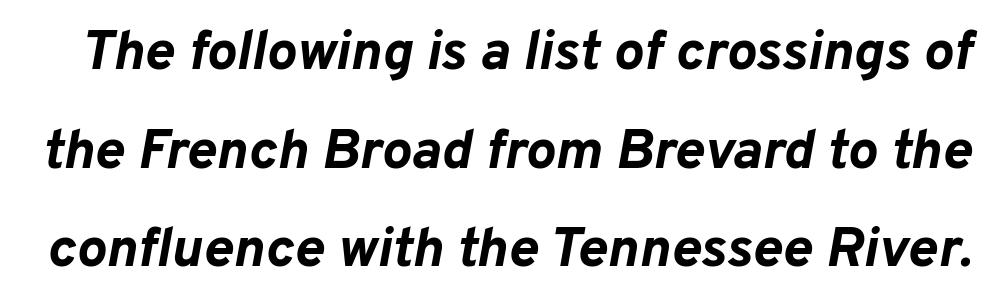
{"italic": "yes", "lean": "right", "slant_degrees": 10, "bold": "yes", "weight": "bold", "width": "normal", "stroke_contrast": "low", "x_height": "medium", "monospaced": "no", "underline": "no", "line_spacing_ratio": 1.76, "letter_spacing": "normal", "letter_spacing_em": 0.0, "glyph_px": 56}
